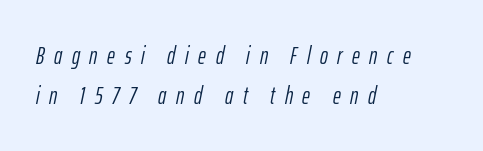
The image shows 24 px text type, italic (leaning right); set left-aligned, normal line spacing (1.65x), unusually wide letter spacing (+0.4 em), not underlined.
